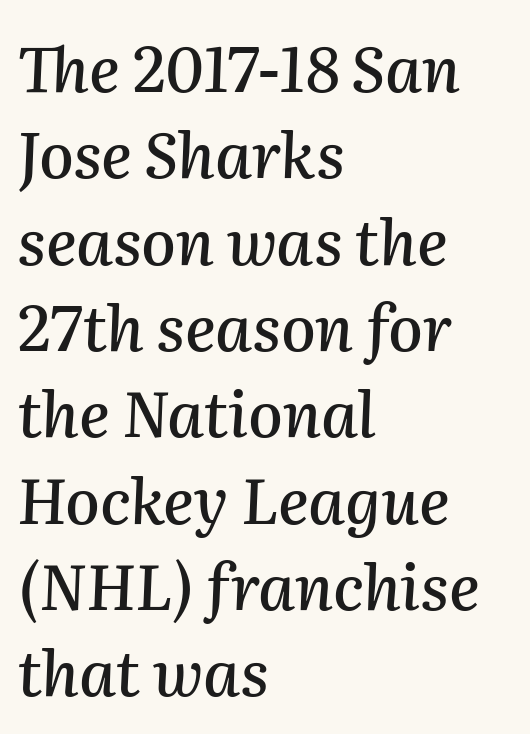
Q: Is the text italic (slanted)? A: Yes, it leans right by about 2 degrees.
Q: Is the text underlined? A: No.
Q: How is the paragraph aligned? A: Left-aligned.
Q: Is the spacing between letters normal or unusually wide? A: Normal.
Q: Is the spacing between lines tight, normal or loose? A: Normal.
Q: Width (condensed, normal, or wide)? A: Normal.
Q: Stroke contrast? A: Medium.
Q: x-height? A: Medium.
Q: Monospaced? A: No.
